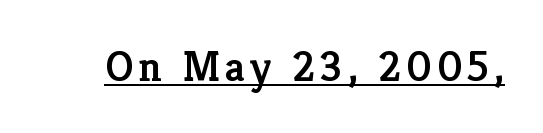
When letters stand straight like this, we call the style roman or upright. The passage shown is typeset with a serif family. Beneath each row of characters lies a ruled line. Each glyph is drawn with semibold strokes, heavier than normal yet not fully bold. Think of a printed novel: that variable character pitch is what you see here.
